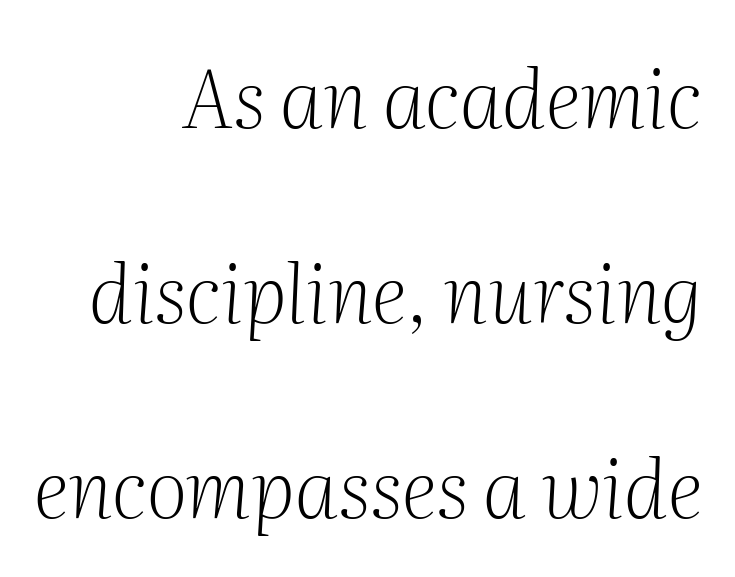
{"serif": "yes", "italic": "yes", "lean": "right", "slant_degrees": 2, "bold": "no", "weight": "light", "width": "normal", "stroke_contrast": "medium", "x_height": "medium", "monospaced": "no", "underline": "no", "align": "right", "line_spacing": "loose", "line_spacing_ratio": 2.44, "letter_spacing": "normal", "letter_spacing_em": 0.0, "glyph_px": 80}
